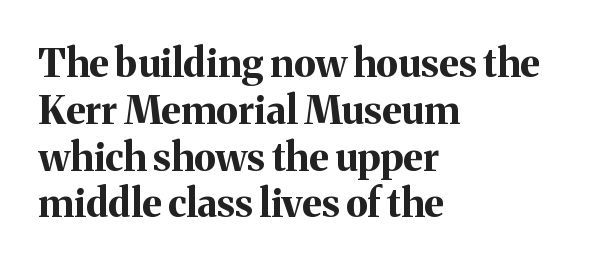
{"serif": "yes", "italic": "no", "bold": "yes", "weight": "bold", "width": "normal", "stroke_contrast": "medium", "x_height": "medium", "monospaced": "no", "underline": "no", "align": "left", "line_spacing_ratio": 1.2, "letter_spacing": "normal", "letter_spacing_em": 0.0, "glyph_px": 39}
